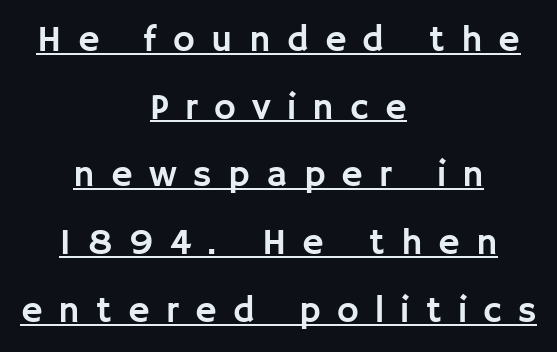
The image shows 37 px sans-serif type, upright; set centered, line spacing 1.83x, unusually wide letter spacing (+0.44 em), underlined; low stroke contrast and a large x-height.
